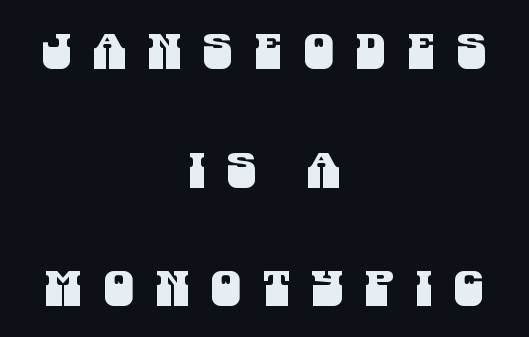
The image shows 48 px condensed sans-serif type; set centered, loose line spacing (2.47x), unusually wide letter spacing (+0.45 em), not underlined; medium stroke contrast and a large x-height.
